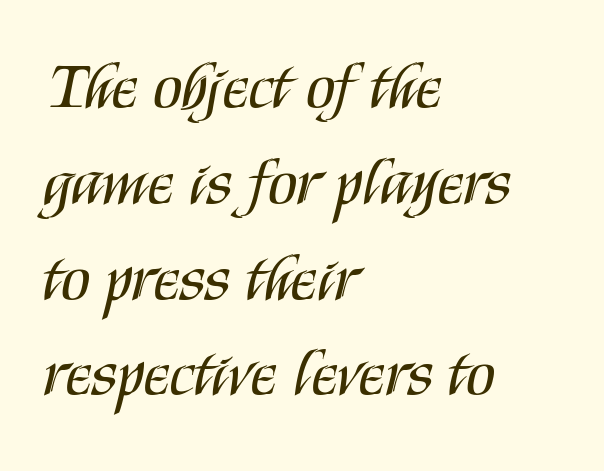
{"serif": "no", "bold": "no", "weight": "regular", "width": "condensed", "stroke_contrast": "medium", "x_height": "large", "monospaced": "no", "underline": "no", "align": "left", "line_spacing": "normal", "line_spacing_ratio": 1.43, "letter_spacing": "normal", "letter_spacing_em": 0.0, "glyph_px": 67}
